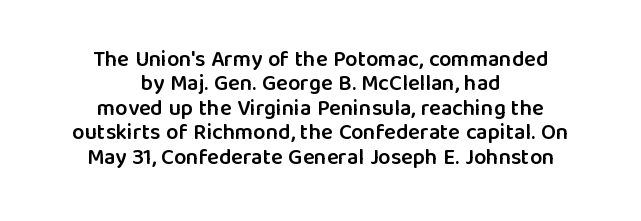
Q: Is the text bold? A: Semi-bold.
Q: Is the text italic (slanted)? A: No, it is upright.
Q: Is the text underlined? A: No.
Q: How is the paragraph aligned? A: Centered.
Q: Is the spacing between letters normal or unusually wide? A: Normal.
Q: Is the spacing between lines tight, normal or loose? A: Tight.
